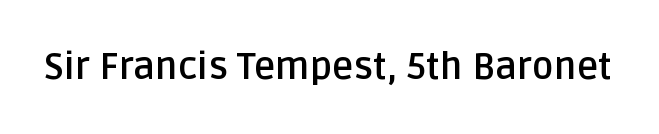
Here the designer chose a conventional face with non-uniform glyph widths. These words are printed bold, with thick strokes throughout. The string is rendered with underlining switched off. Spacing between characters is what you'd get straight out of the box. The rendering shows plain stroke endings on the letterforms — a sans-serif design.
